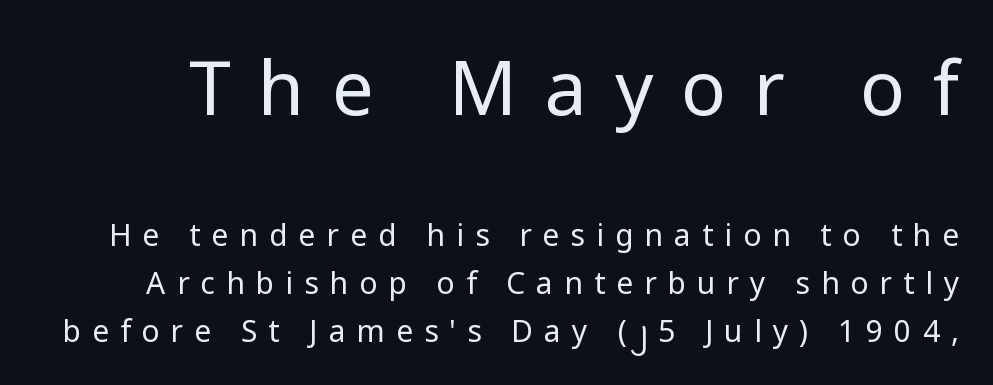
Q: Is the text bold? A: No.
Q: Is the text italic (slanted)? A: No, it is upright.
Q: Is the typeface a serif or a sans-serif typeface? A: Sans-serif.
Q: Is the text underlined? A: No.
Q: Is the spacing between letters normal or unusually wide? A: Unusually wide.
Q: Is the spacing between lines tight, normal or loose? A: Normal.
Q: Which block of text is set in a larger size, the first (top) or the second (bottom)? A: The first (top) one.
Q: Width (condensed, normal, or wide)? A: Normal.
Q: Stroke contrast? A: Low.
Q: x-height? A: Medium.
Q: Monospaced? A: No.
